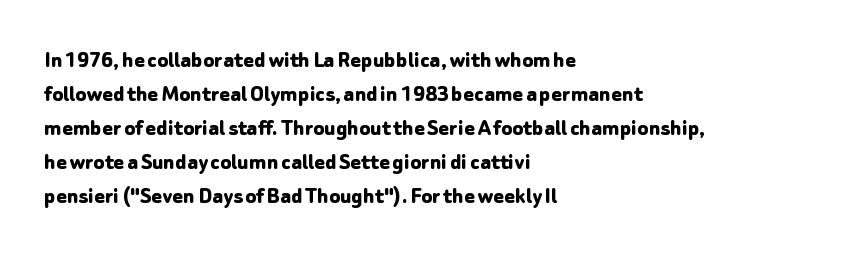
The image shows 25 px bold type, upright; set left-aligned, normal line spacing (1.36x), normal letter spacing, not underlined.
